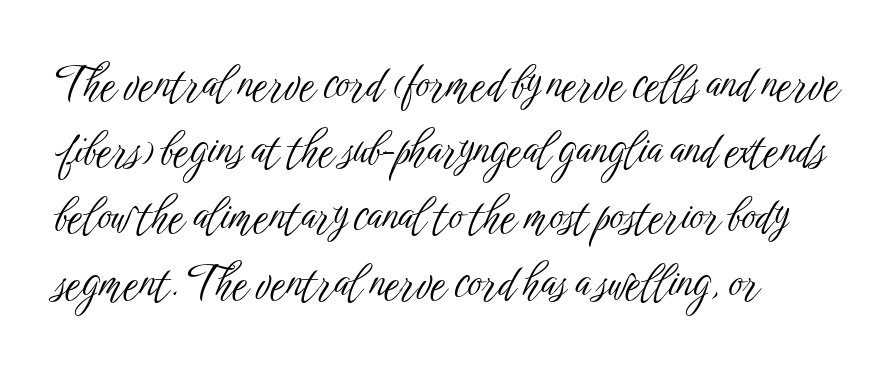
The image shows 43 px light, condensed sans-serif type; set left-aligned, normal line spacing (1.54x), normal letter spacing, not underlined; low stroke contrast and a medium x-height.
